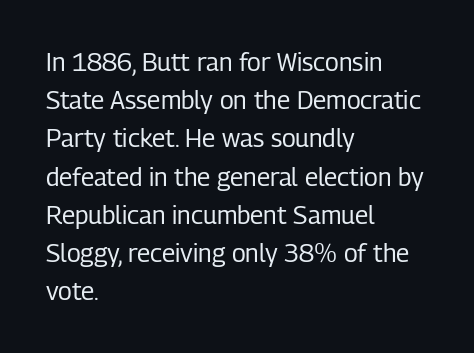
The image shows 25 px text type, upright; set left-aligned, normal line spacing (1.53x), normal letter spacing, not underlined.
